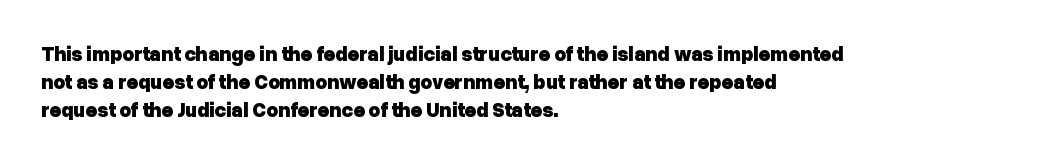
{"italic": "no", "bold": "yes", "underline": "no", "align": "left", "line_spacing": "normal", "line_spacing_ratio": 1.39, "letter_spacing": "normal", "letter_spacing_em": 0.0, "glyph_px": 20}
